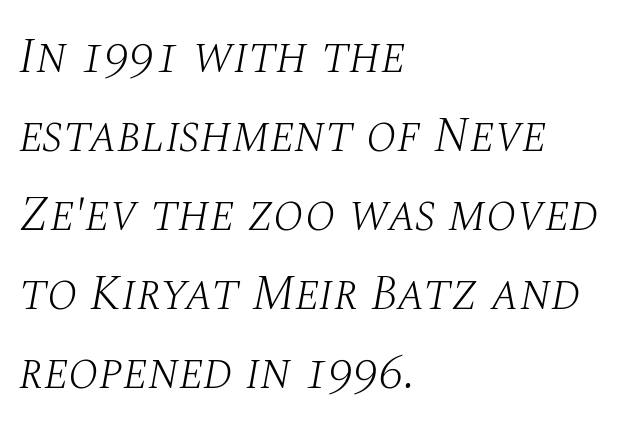
Which margin do the lines hug? The left one — the right edge is uneven. There is no visible air inserted between adjacent glyphs. When letters slant like this, we call the style italic. Anything drawn beneath the words? Only blank space.
